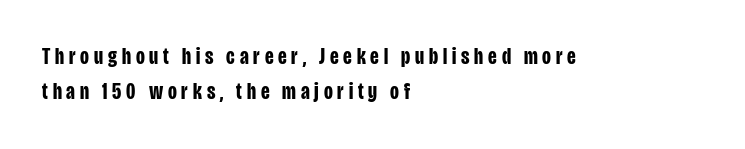
Q: Is the text bold? A: Yes.
Q: Is the text italic (slanted)? A: No, it is upright.
Q: Is the text underlined? A: No.
Q: How is the paragraph aligned? A: Left-aligned.
Q: Is the spacing between letters normal or unusually wide? A: Unusually wide.
Q: Is the spacing between lines tight, normal or loose? A: Normal.
